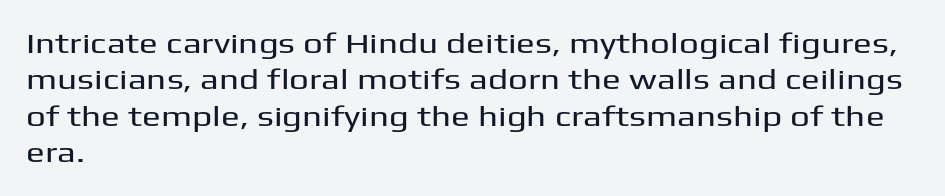
The image shows 28 px wide sans-serif type, upright; set left-aligned, normal line spacing (1.3x), normal letter spacing, not underlined; medium stroke contrast and a medium x-height.
